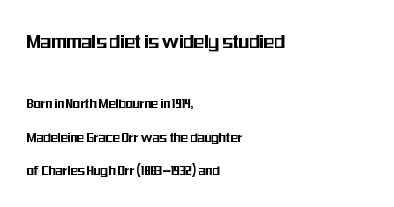
{"italic": "no", "underline": "no", "align": "left", "line_spacing": "loose", "line_spacing_ratio": 2.22, "letter_spacing": "normal", "letter_spacing_em": 0.0, "larger_block": "first", "size_ratio": 1.47, "glyph_px": 22}
